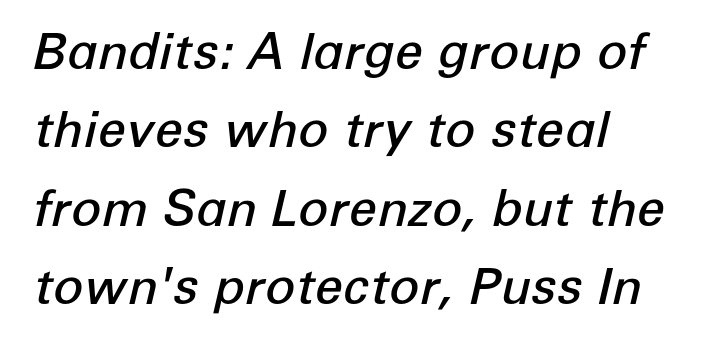
Q: Is the text bold? A: Semi-bold.
Q: Is the text italic (slanted)? A: Yes, it leans right by about 12 degrees.
Q: Is the text underlined? A: No.
Q: How is the paragraph aligned? A: Left-aligned.
Q: Is the spacing between letters normal or unusually wide? A: Normal.
Q: Is the spacing between lines tight, normal or loose? A: Normal.
Q: Width (condensed, normal, or wide)? A: Normal.
Q: Stroke contrast? A: Low.
Q: x-height? A: Medium.
Q: Monospaced? A: No.
